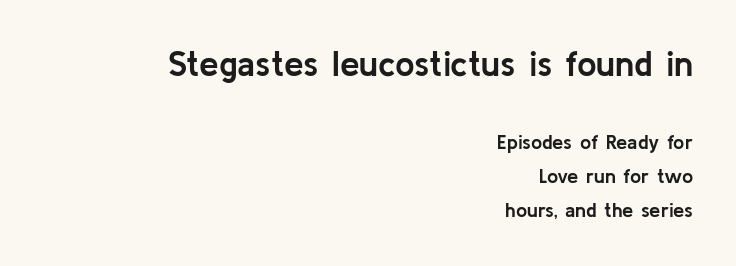
Q: Is the text bold? A: Yes.
Q: Is the text italic (slanted)? A: No, it is upright.
Q: Is the typeface a serif or a sans-serif typeface? A: Sans-serif.
Q: Is the text underlined? A: No.
Q: How is the paragraph aligned? A: Right-aligned.
Q: Is the spacing between letters normal or unusually wide? A: Normal.
Q: Is the spacing between lines tight, normal or loose? A: Normal.
Q: Which block of text is set in a larger size, the first (top) or the second (bottom)? A: The first (top) one.
Q: Width (condensed, normal, or wide)? A: Normal.
Q: Stroke contrast? A: Low.
Q: x-height? A: Medium.
Q: Monospaced? A: No.
